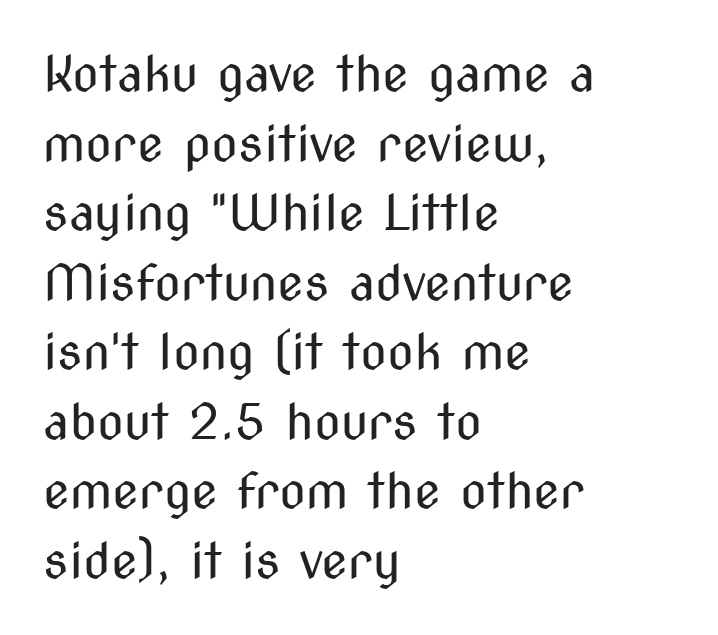
The image shows 49 px regular-weight, condensed sans-serif type, upright; set left-aligned, normal line spacing (1.42x), normal letter spacing, not underlined; medium stroke contrast and a medium x-height.
